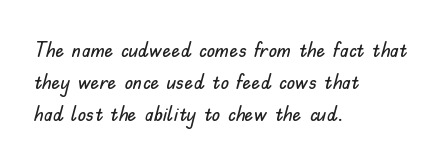
If you drew a ruler down the left edge, every line would touch it. In terms of leading, this rendering sits right in the middle. These lines keep a tight, regular rhythm from letter to letter. The glyphs are unaccompanied by any horizontal stroke below them.
